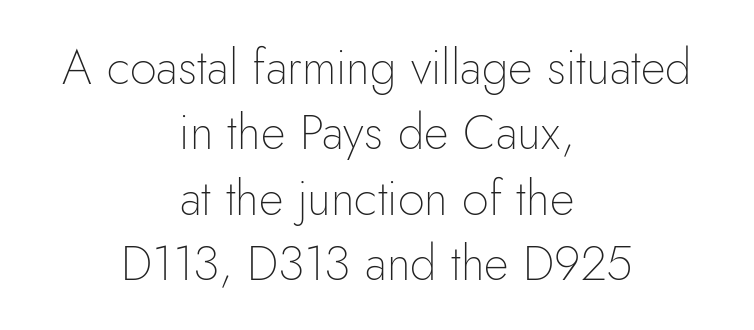
{"serif": "no", "italic": "no", "bold": "no", "weight": "thin", "width": "normal", "stroke_contrast": "low", "x_height": "small", "monospaced": "no", "underline": "no", "align": "center", "line_spacing": "normal", "line_spacing_ratio": 1.36, "letter_spacing": "normal", "letter_spacing_em": 0.0, "glyph_px": 48}
